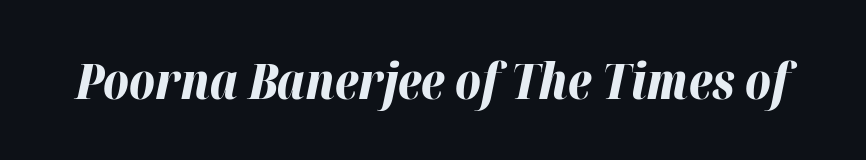
The image shows 49 px bold type, italic (leaning right); set normal letter spacing, not underlined; high stroke contrast and a medium x-height.
